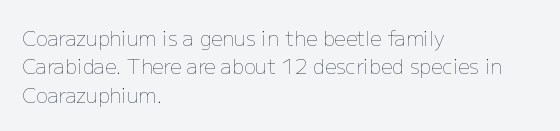
{"italic": "no", "bold": "no", "underline": "no", "align": "left", "line_spacing": "normal", "line_spacing_ratio": 1.42, "letter_spacing": "normal", "letter_spacing_em": 0.0, "glyph_px": 20}
